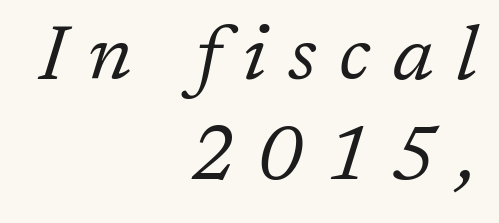
The image shows 77 px regular-weight serif type, italic (leaning right); set right-aligned, normal line spacing (1.3x), unusually wide letter spacing (+0.29 em), not underlined; low stroke contrast and a medium x-height.
